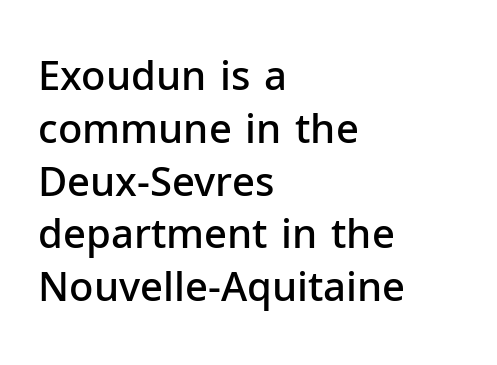
{"serif": "no", "italic": "no", "bold": "semi", "weight": "semibold", "width": "normal", "stroke_contrast": "low", "x_height": "medium", "monospaced": "no", "underline": "no", "align": "left", "line_spacing": "normal", "line_spacing_ratio": 1.32, "letter_spacing": "normal", "letter_spacing_em": 0.0, "glyph_px": 40}
